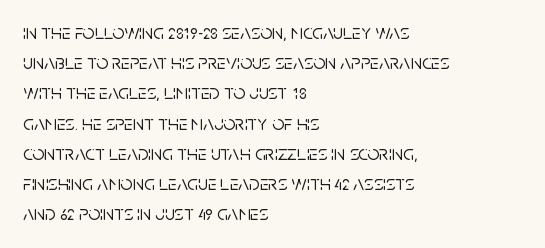
The image shows 21 px text type, upright; set left-aligned, normal line spacing (1.44x), normal letter spacing, not underlined.
